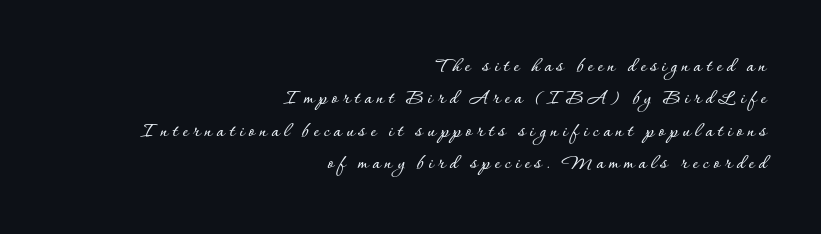
This sample uses expanded letter spacing, leaving extra air between glyphs. A flush-right, rag-left setting is used for this passage. The passage shown is not underscored anywhere. Notice how descenders clear the ascenders below comfortably — that's standard leading.
